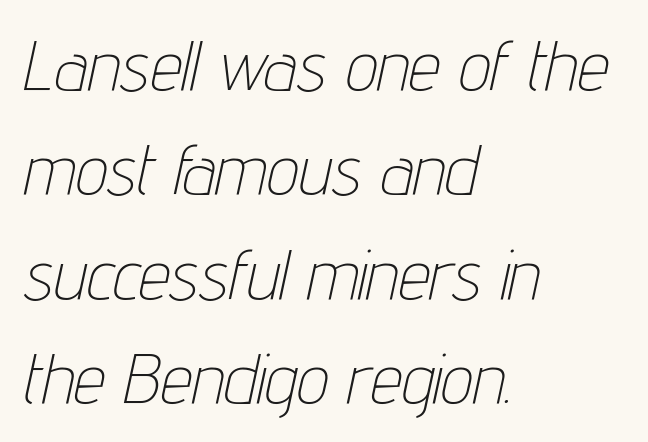
The image shows 71 px thin, condensed type, italic (leaning right); set left-aligned, normal line spacing (1.47x), normal letter spacing, not underlined; low stroke contrast and a medium x-height.
